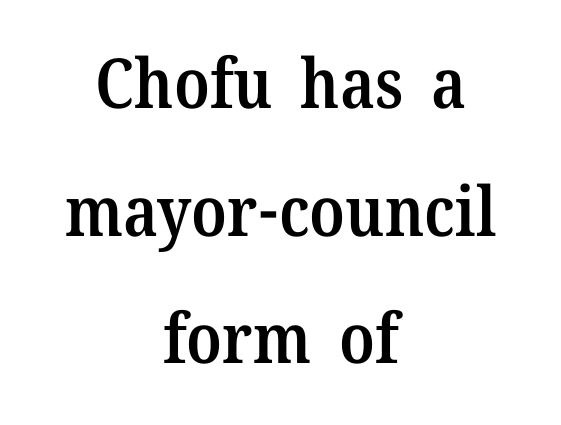
The image shows 69 px semibold serif type, upright; set centered, line spacing 1.85x, normal letter spacing, not underlined; medium stroke contrast and a medium x-height.
